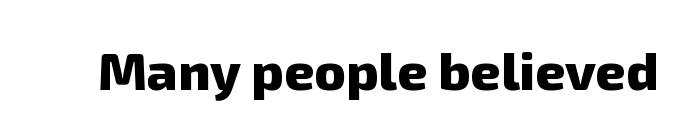
The glyphs are unaccompanied by any horizontal stroke below them. Compared with an ordinary text face, these strokes are far heavier — a full bold. Looks like regular typesetting: each glyph gets only the width it needs. The passage shown is typeset with a sans-serif family.
